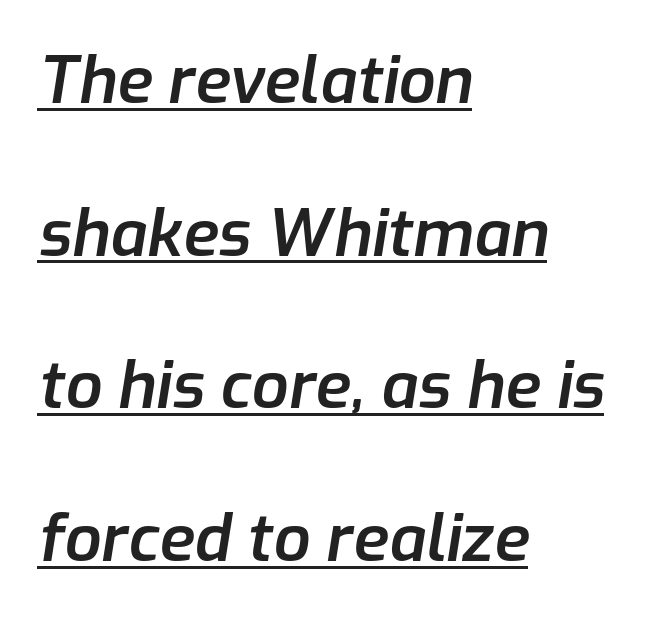
{"italic": "yes", "lean": "right", "slant_degrees": 9, "bold": "semi", "weight": "semibold", "width": "normal", "stroke_contrast": "low", "x_height": "medium", "monospaced": "no", "underline": "yes", "align": "left", "line_spacing": "loose", "line_spacing_ratio": 2.35, "letter_spacing": "normal", "letter_spacing_em": 0.0, "glyph_px": 65}
